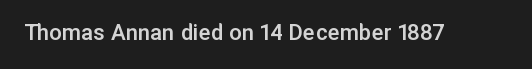
Q: Is the text bold? A: Semi-bold.
Q: Is the text italic (slanted)? A: No, it is upright.
Q: Is the text underlined? A: No.
Q: Is the spacing between letters normal or unusually wide? A: Normal.
